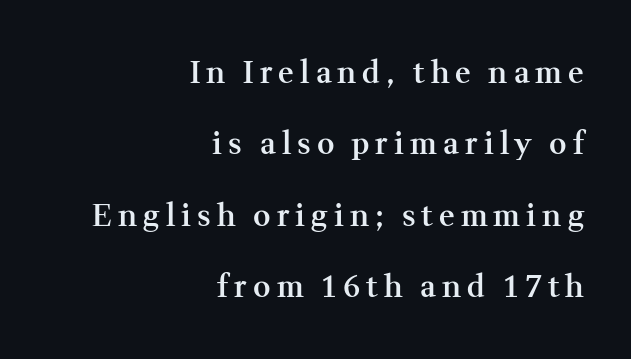
The image shows 30 px semibold serif type, upright; set right-aligned, loose line spacing (2.38x), unusually wide letter spacing (+0.2 em), not underlined; medium stroke contrast and a medium x-height.
